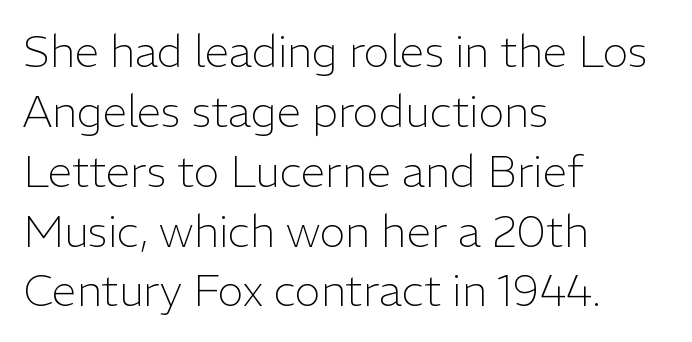
{"serif": "no", "italic": "no", "bold": "no", "weight": "light", "width": "normal", "stroke_contrast": "low", "x_height": "medium", "monospaced": "no", "underline": "no", "align": "left", "line_spacing": "normal", "line_spacing_ratio": 1.36, "letter_spacing": "normal", "letter_spacing_em": 0.0, "glyph_px": 44}
